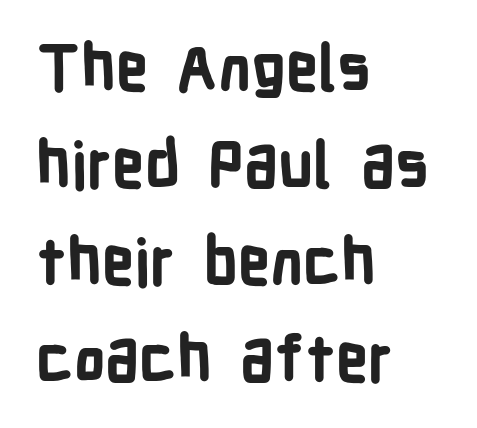
{"serif": "no", "italic": "no", "bold": "yes", "weight": "bold", "width": "condensed", "stroke_contrast": "low", "x_height": "medium", "monospaced": "no", "underline": "no", "align": "left", "line_spacing": "normal", "line_spacing_ratio": 1.54, "letter_spacing": "normal", "letter_spacing_em": 0.0, "glyph_px": 63}
